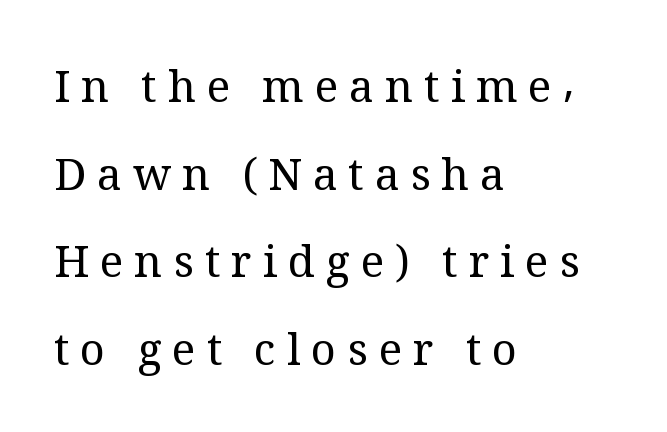
Q: Is the text bold? A: No.
Q: Is the text italic (slanted)? A: No, it is upright.
Q: Is the typeface a serif or a sans-serif typeface? A: Serif.
Q: Is the text underlined? A: No.
Q: How is the paragraph aligned? A: Left-aligned.
Q: Is the spacing between letters normal or unusually wide? A: Unusually wide.
Q: Is the spacing between lines tight, normal or loose? A: Loose.
Q: Width (condensed, normal, or wide)? A: Normal.
Q: Stroke contrast? A: Medium.
Q: x-height? A: Medium.
Q: Monospaced? A: No.
